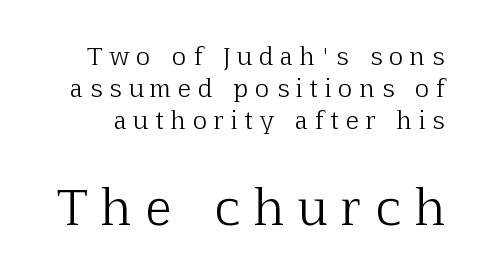
Q: Is the text bold? A: No.
Q: Is the text italic (slanted)? A: No, it is upright.
Q: Is the typeface a serif or a sans-serif typeface? A: Serif.
Q: Is the text underlined? A: No.
Q: Is the spacing between letters normal or unusually wide? A: Unusually wide.
Q: Is the spacing between lines tight, normal or loose? A: Normal.
Q: Which block of text is set in a larger size, the first (top) or the second (bottom)? A: The second (bottom) one.
Q: Width (condensed, normal, or wide)? A: Normal.
Q: Stroke contrast? A: Low.
Q: x-height? A: Medium.
Q: Monospaced? A: No.
